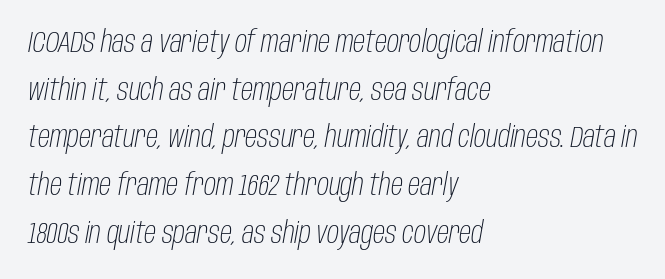
The passage shown leans; its letterforms are oblique. Descenders hang freely into open space. These lines are set flush left with a ragged right edge. Varying glyph widths throughout — classic text-font behaviour.
